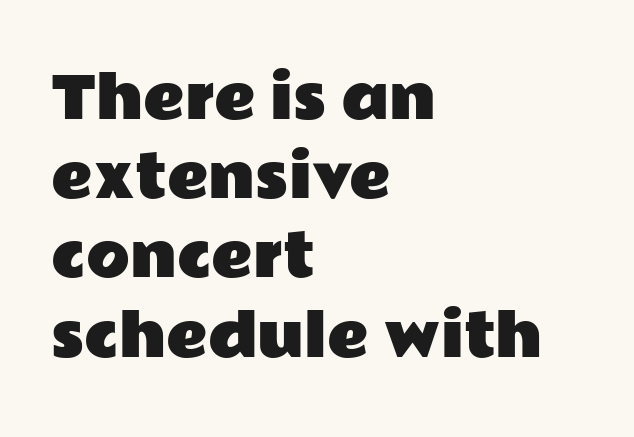
The designer went with a sans here, leaving each stem footless. You could call the tracking neutral — neither tight nor loose. The passage shown is typed in a proportional face where columns would drift. Rows of type keep a routine distance in the vertical direction. Unlike italic type, these characters show no tilt at all.
